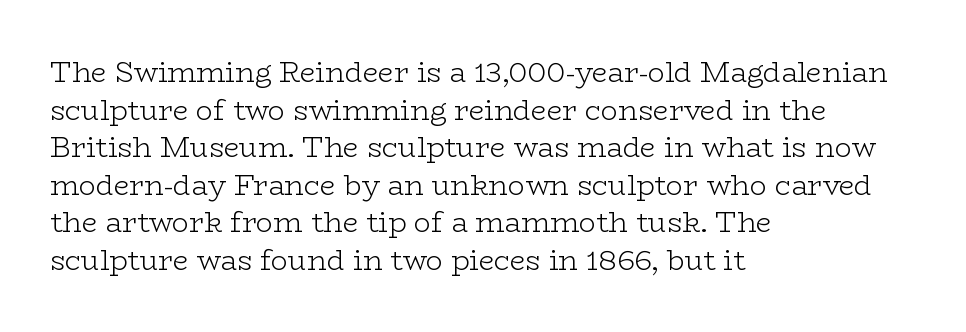
Caption: face not bold, strokes unweighted. Between one letter and the next there's only the usual sliver of space. Caption: multi-line text, flush left, ragged right. The letters carry serifs — small finishing strokes at the ends of their stems.
